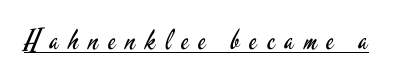
{"serif": "no", "bold": "no", "weight": "regular", "width": "condensed", "stroke_contrast": "low", "x_height": "small", "monospaced": "no", "underline": "yes", "letter_spacing": "wide", "letter_spacing_em": 0.36, "glyph_px": 28}
